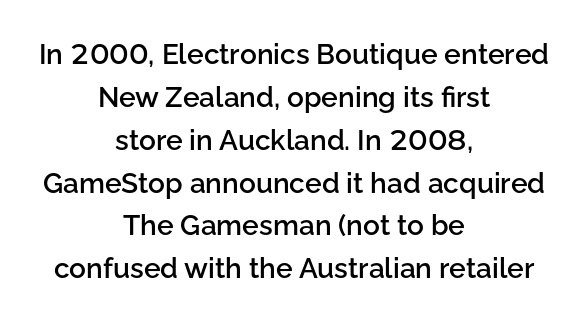
The image shows 28 px semibold sans-serif type, upright; set centered, normal line spacing (1.53x), normal letter spacing, not underlined; low stroke contrast and a medium x-height.
